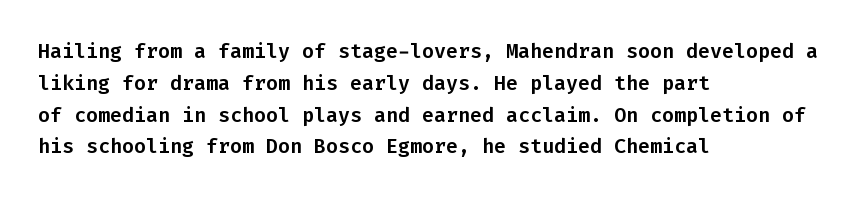
Q: Is the text italic (slanted)? A: No, it is upright.
Q: Is the text underlined? A: No.
Q: How is the paragraph aligned? A: Left-aligned.
Q: Is the spacing between letters normal or unusually wide? A: Normal.
Q: Is the spacing between lines tight, normal or loose? A: Normal.
